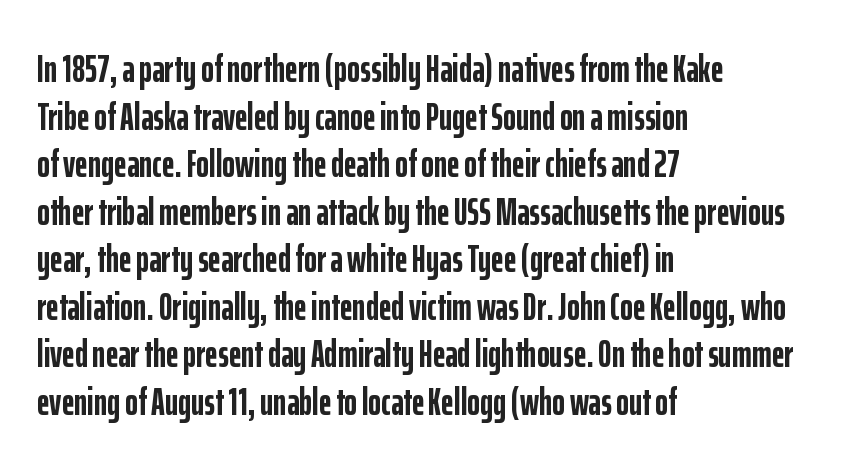
The image shows 39 px semibold, condensed sans-serif type, upright; set left-aligned, line spacing 1.22x, normal letter spacing, not underlined; low stroke contrast and a medium x-height.
